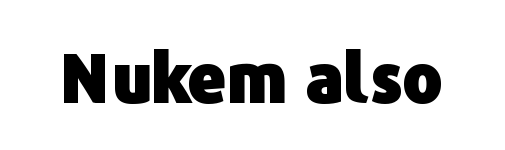
Quick note: not italic, upright. The passage shown is typeset with a sans-serif family. A dark, heavy texture on the line: the type is bold. Descender tails drop into unmarked territory. The letters sit at their default tracking, neither squeezed nor spread.
